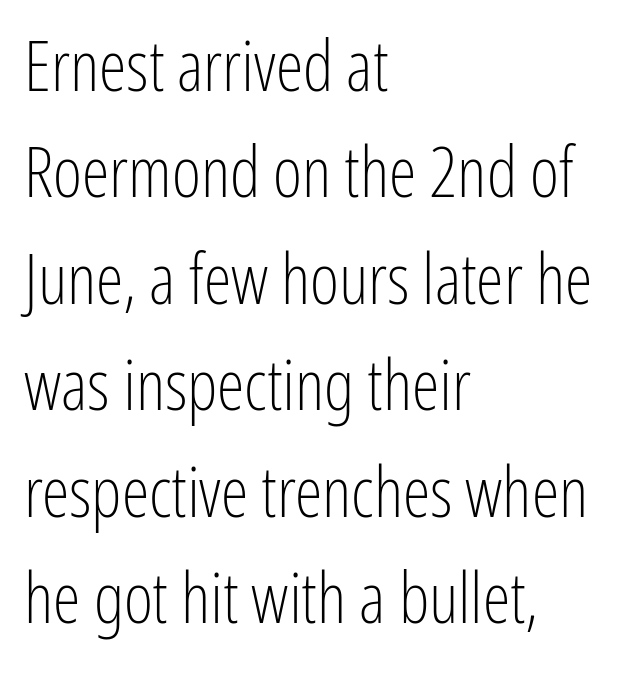
The image shows 70 px light, condensed sans-serif type, upright; set left-aligned, normal line spacing (1.52x), normal letter spacing, not underlined; low stroke contrast and a medium x-height.
